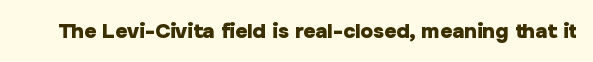
The letterforms sit shoulder to shoulder at normal distance. These lines were composed using upright roman letters. Check the space under the baseline: it is left empty. The sample has been set heavy, in full bold.
